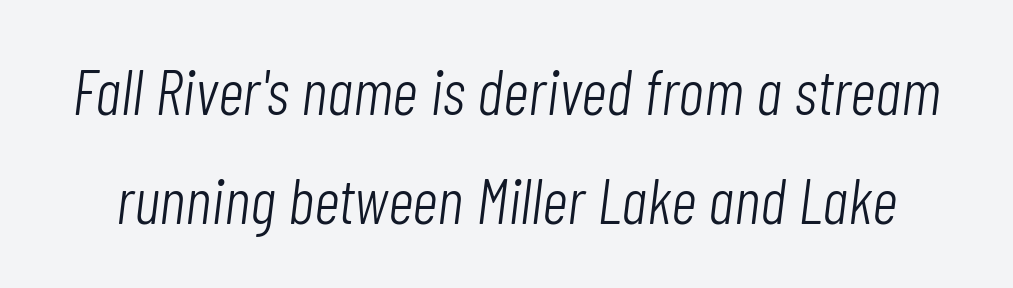
The image shows 64 px light, condensed type, italic (leaning right); set normal line spacing (1.7x), normal letter spacing, not underlined; low stroke contrast and a medium x-height.
